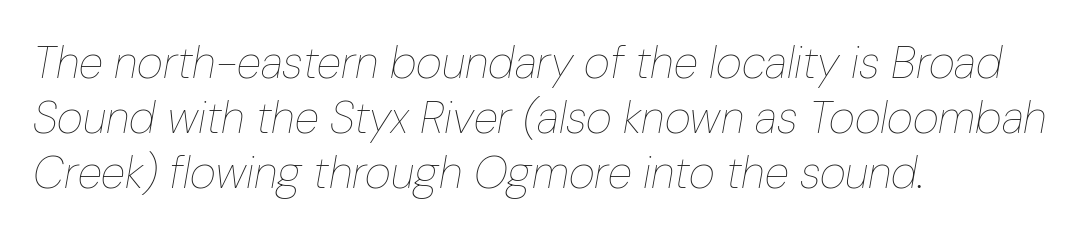
The image shows 45 px thin, condensed type, italic (leaning right); set left-aligned, line spacing 1.22x, normal letter spacing, not underlined; low stroke contrast and a medium x-height.
